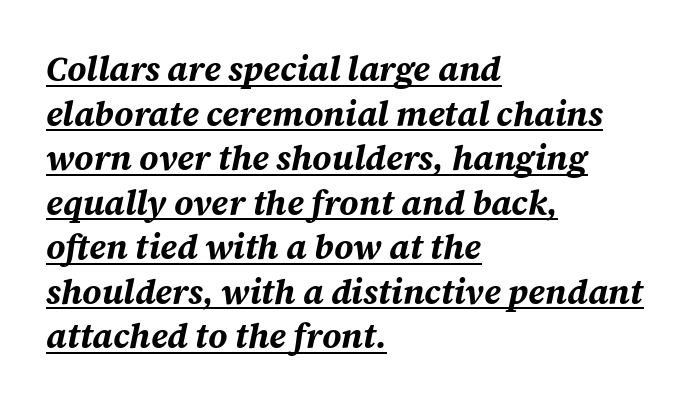
Q: Is the text bold? A: Yes.
Q: Is the text italic (slanted)? A: Yes, it leans right by about 12 degrees.
Q: Is the text underlined? A: Yes.
Q: How is the paragraph aligned? A: Left-aligned.
Q: Is the spacing between letters normal or unusually wide? A: Normal.
Q: Is the spacing between lines tight, normal or loose? A: Normal.
Q: Width (condensed, normal, or wide)? A: Normal.
Q: Stroke contrast? A: Medium.
Q: x-height? A: Large.
Q: Monospaced? A: No.
